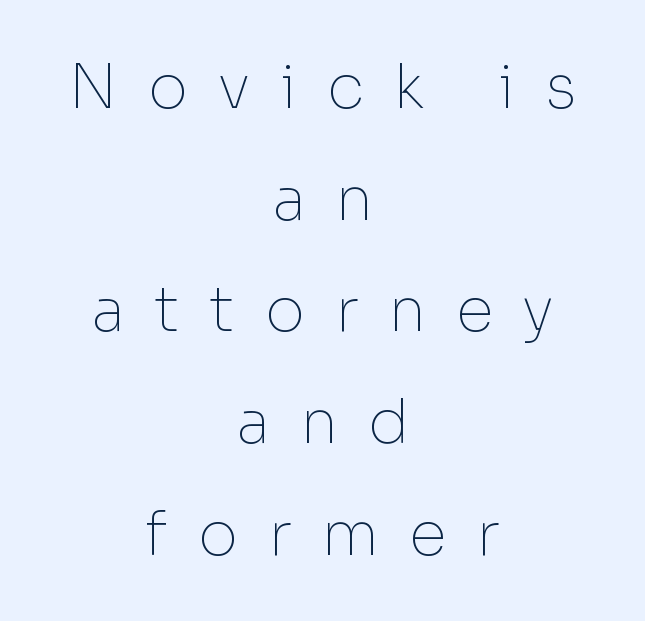
The image shows 61 px thin sans-serif type, upright; set centered, line spacing 1.83x, unusually wide letter spacing (+0.49 em), not underlined; low stroke contrast and a medium x-height.
